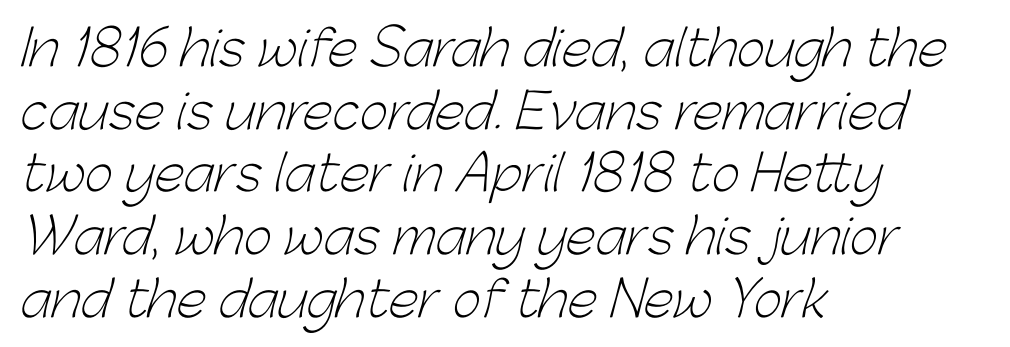
{"serif": "no", "bold": "no", "weight": "light", "width": "normal", "stroke_contrast": "low", "x_height": "medium", "monospaced": "no", "underline": "no", "align": "left", "line_spacing": "normal", "line_spacing_ratio": 1.28, "letter_spacing": "normal", "letter_spacing_em": 0.0, "glyph_px": 49}
